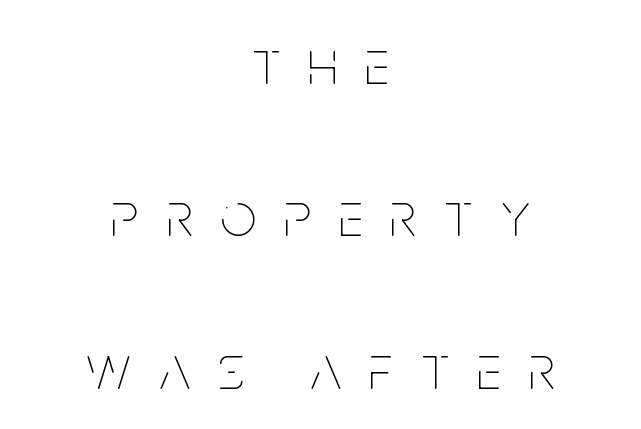
The image shows 63 px thin, condensed type, upright; set centered, loose line spacing (2.42x), unusually wide letter spacing (+0.44 em), not underlined; low stroke contrast and a large x-height.
